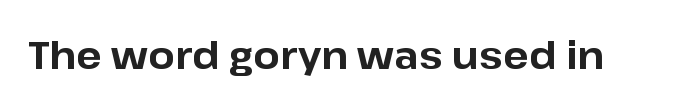
{"serif": "no", "italic": "no", "bold": "yes", "weight": "bold", "width": "normal", "stroke_contrast": "low", "x_height": "medium", "monospaced": "no", "underline": "no", "letter_spacing": "normal", "letter_spacing_em": 0.0, "glyph_px": 38}
